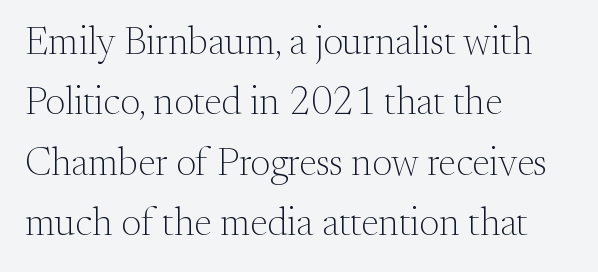
The image shows 39 px light serif type, upright; set left-aligned, normal line spacing (1.55x), normal letter spacing, not underlined; medium stroke contrast and a small x-height.
